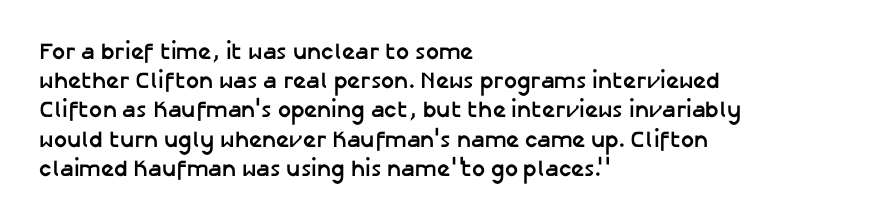
Q: Is the text bold? A: Yes.
Q: Is the text italic (slanted)? A: No, it is upright.
Q: Is the text underlined? A: No.
Q: How is the paragraph aligned? A: Left-aligned.
Q: Is the spacing between letters normal or unusually wide? A: Normal.
Q: Is the spacing between lines tight, normal or loose? A: Normal.
